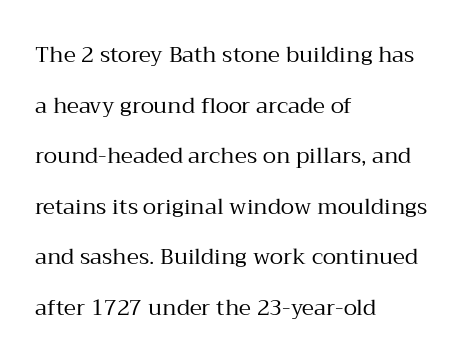
The image shows 22 px text type, upright; set left-aligned, loose line spacing (2.3x), normal letter spacing, not underlined.
